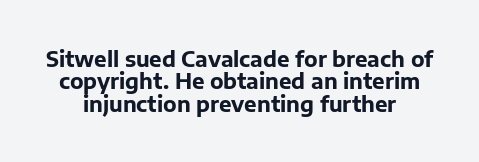
The image shows 21 px bold type, upright; set tight line spacing (1.07x), normal letter spacing, not underlined.
